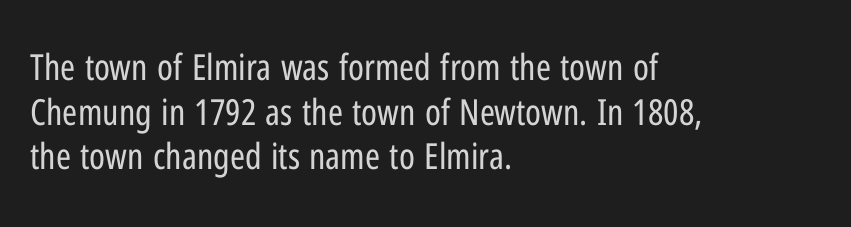
The zone under the glyphs is completely vacant. The face used here is proportionally spaced, like ordinary book or web type. The designer went with a sans here, leaving each stem footless. Ordinary non-slanted type is in use.
